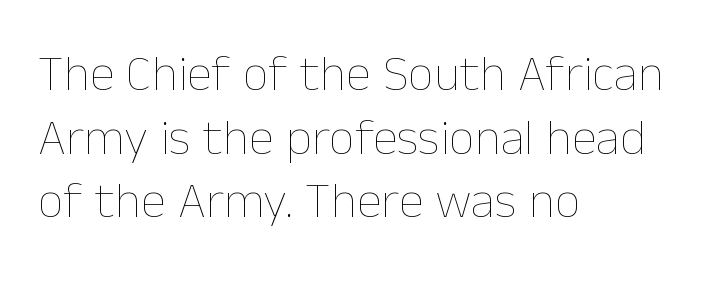
{"italic": "no", "bold": "no", "weight": "thin", "width": "normal", "stroke_contrast": "low", "x_height": "medium", "monospaced": "no", "underline": "no", "align": "left", "line_spacing": "normal", "line_spacing_ratio": 1.25, "letter_spacing": "normal", "letter_spacing_em": 0.0, "glyph_px": 51}
